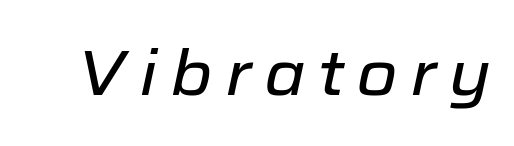
Q: Is the text italic (slanted)? A: Yes, it leans right by about 12 degrees.
Q: Is the text underlined? A: No.
Q: Is the spacing between letters normal or unusually wide? A: Unusually wide.
Q: Width (condensed, normal, or wide)? A: Normal.
Q: Stroke contrast? A: Low.
Q: x-height? A: Medium.
Q: Monospaced? A: No.
